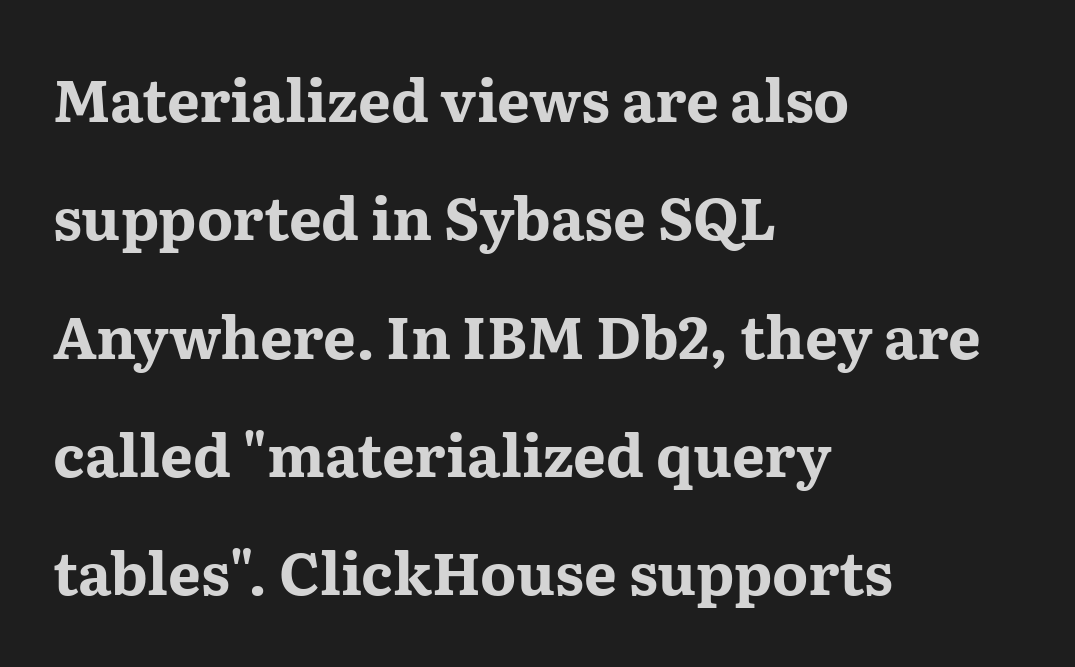
Is there much room between lines? Yes — plenty of vertical air separates them. A typesetter would mark this as roman, not italic. Plain, unruled lines of type. The rendering shows small feet on the letterforms — a serif design.
